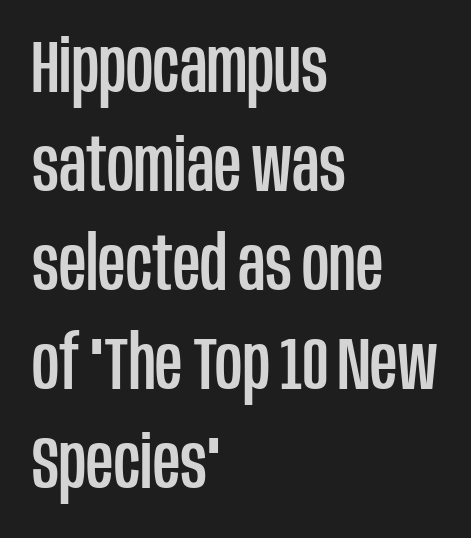
{"serif": "no", "italic": "no", "width": "condensed", "stroke_contrast": "low", "x_height": "large", "monospaced": "no", "underline": "no", "align": "left", "line_spacing": "normal", "line_spacing_ratio": 1.32, "letter_spacing": "normal", "letter_spacing_em": 0.0, "glyph_px": 75}
